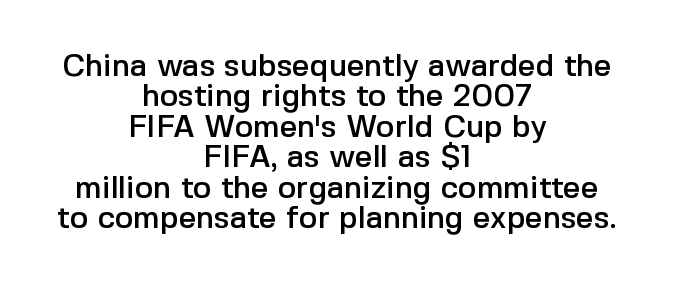
Regarding serifs, this sample does without them. The face used here is proportionally spaced, like ordinary book or web type. Underlining? Definitely not there. Centered paragraph, ragged on both sides. Baseline-to-baseline distance is barely more than the letter height. The lettering stays uniformly vertical, giving the passage a roman look.
